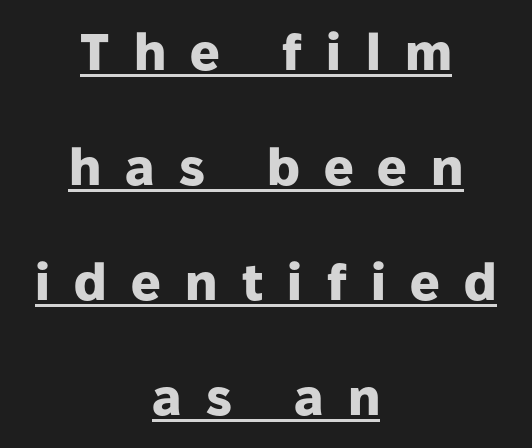
The rendering inserts visible extra space after every character. In CSS terms this would be text-align: center. These characters rest on top of a visible drawn line. This sample uses a sans-serif face. Characters remain perfectly vertical along every line. Notice the wide empty band between every row — that's loose leading.
